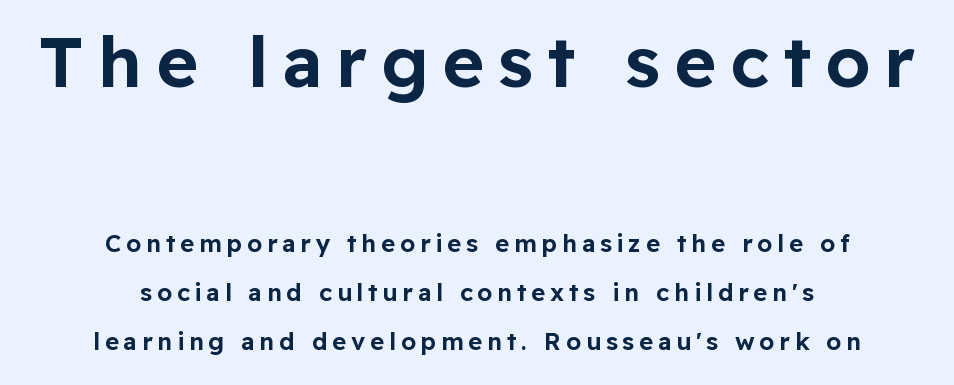
The image shows 71 px sans-serif type, upright; set centered, loose line spacing (2.04x), unusually wide letter spacing (+0.2 em), not underlined; the first (top) block is 2.96x larger; low stroke contrast and a medium x-height.
